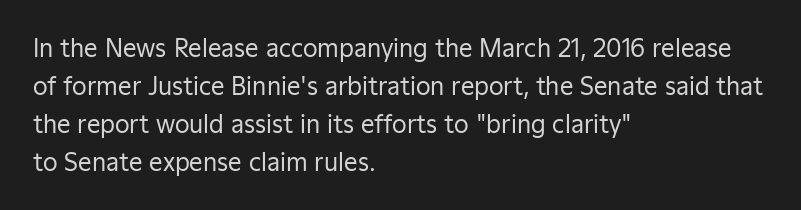
Caption: standard tracking, unaltered. How would I describe the line gaps? Plain and ordinary. Notice how the stems are strictly vertical — no italics here. The typeface has the unassuming heft of standard copy or less. The lines are quadded left.
